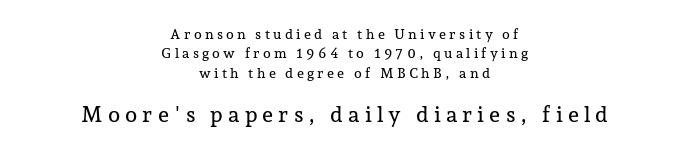
{"italic": "no", "underline": "no", "align": "center", "line_spacing": "normal", "line_spacing_ratio": 1.39, "letter_spacing": "wide", "letter_spacing_em": 0.23, "larger_block": "second", "size_ratio": 1.57, "glyph_px": 22}
